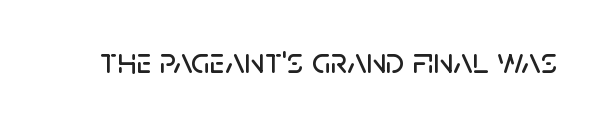
{"serif": "no", "italic": "no", "width": "normal", "stroke_contrast": "low", "x_height": "large", "monospaced": "no", "underline": "no", "letter_spacing": "normal", "letter_spacing_em": 0.0, "glyph_px": 36}
